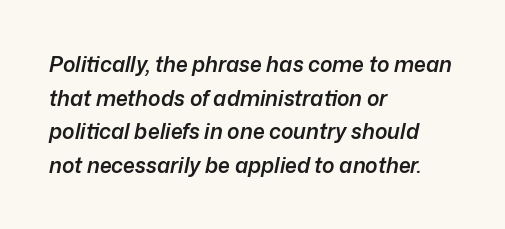
{"italic": "yes", "lean": "right", "slant_degrees": 12, "bold": "semi", "underline": "no", "align": "left", "line_spacing": "normal", "line_spacing_ratio": 1.6, "letter_spacing": "normal", "letter_spacing_em": 0.0, "glyph_px": 21}
